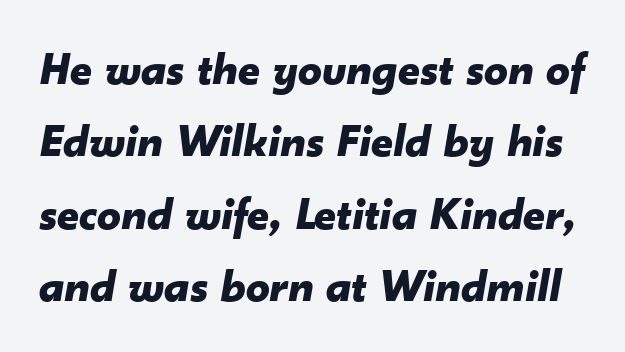
{"italic": "yes", "lean": "right", "slant_degrees": 10, "bold": "yes", "weight": "bold", "width": "normal", "stroke_contrast": "low", "x_height": "small", "monospaced": "no", "underline": "no", "line_spacing": "normal", "line_spacing_ratio": 1.54, "letter_spacing": "normal", "letter_spacing_em": 0.0, "glyph_px": 47}
